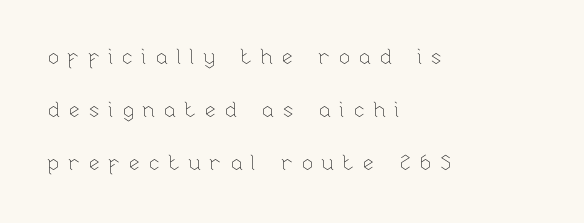
{"italic": "no", "bold": "no", "underline": "no", "align": "left", "line_spacing": "loose", "line_spacing_ratio": 2.4, "letter_spacing": "wide", "letter_spacing_em": 0.35, "glyph_px": 22}
